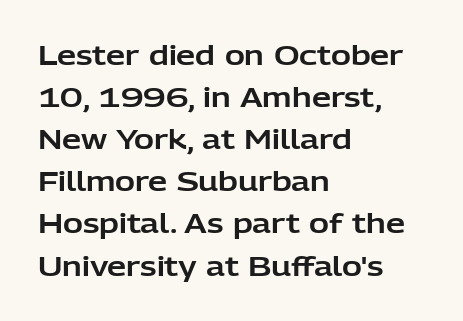
Q: Is the text italic (slanted)? A: No, it is upright.
Q: Is the text underlined? A: No.
Q: How is the paragraph aligned? A: Left-aligned.
Q: Is the spacing between letters normal or unusually wide? A: Normal.
Q: Is the spacing between lines tight, normal or loose? A: Normal.
